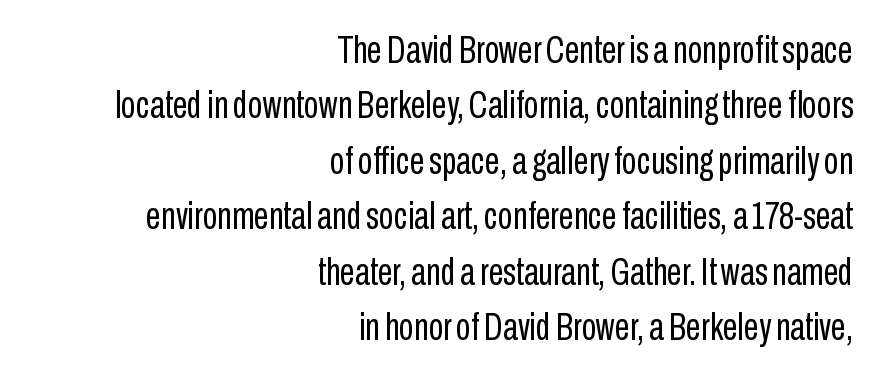
{"serif": "no", "italic": "no", "bold": "no", "weight": "regular", "width": "condensed", "stroke_contrast": "low", "x_height": "medium", "monospaced": "no", "underline": "no", "align": "right", "line_spacing": "normal", "line_spacing_ratio": 1.46, "letter_spacing": "normal", "letter_spacing_em": 0.0, "glyph_px": 38}
